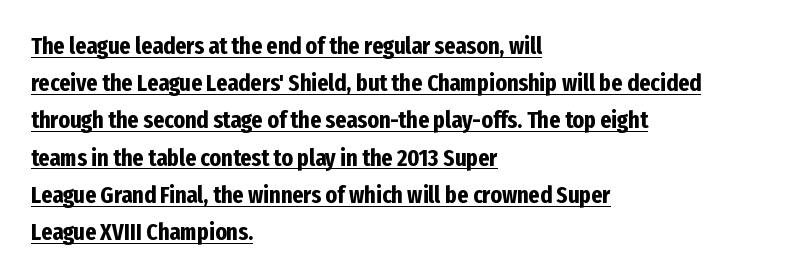
{"italic": "no", "bold": "yes", "underline": "yes", "align": "left", "line_spacing": "normal", "line_spacing_ratio": 1.55, "letter_spacing": "normal", "letter_spacing_em": 0.0, "glyph_px": 24}
